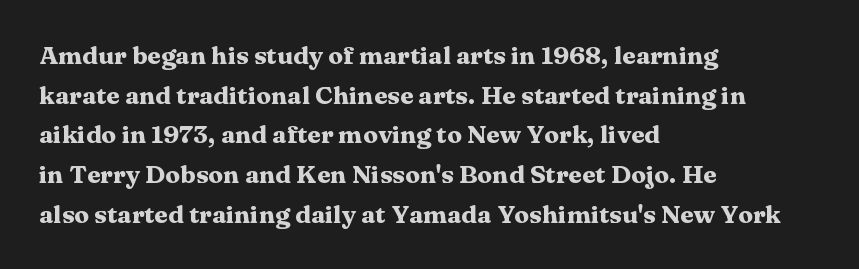
{"italic": "no", "bold": "yes", "underline": "no", "align": "left", "line_spacing": "normal", "line_spacing_ratio": 1.59, "letter_spacing": "normal", "letter_spacing_em": 0.0, "glyph_px": 25}
